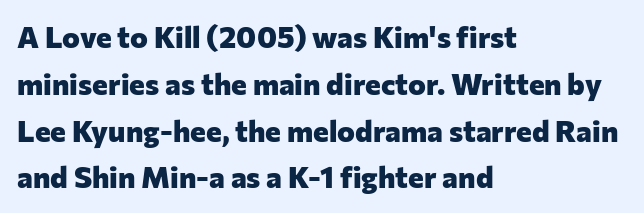
{"serif": "no", "italic": "no", "bold": "yes", "weight": "heavy", "width": "normal", "stroke_contrast": "low", "x_height": "medium", "monospaced": "no", "underline": "no", "align": "left", "line_spacing": "normal", "line_spacing_ratio": 1.56, "letter_spacing": "normal", "letter_spacing_em": 0.0, "glyph_px": 30}
